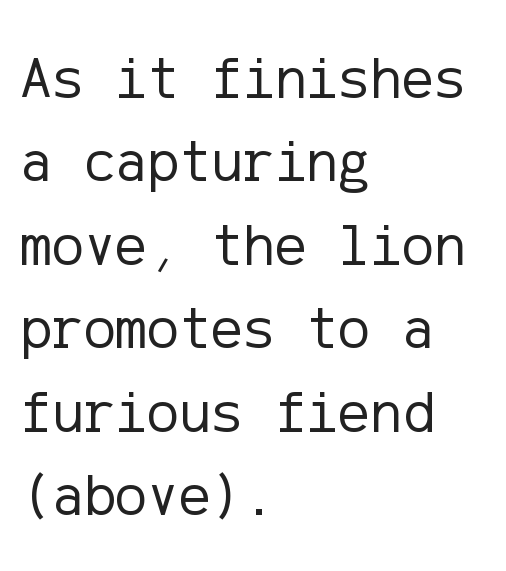
{"serif": "no", "italic": "no", "bold": "no", "weight": "regular", "width": "normal", "stroke_contrast": "low", "x_height": "medium", "underline": "no", "align": "left", "line_spacing": "normal", "line_spacing_ratio": 1.39, "letter_spacing": "normal", "letter_spacing_em": 0.0, "glyph_px": 60}
